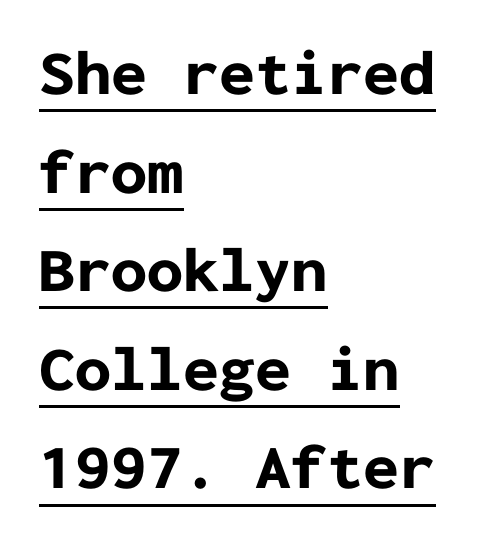
Is there any slant? The stems are plumb. Every character here occupies the same horizontal width, giving the sample a typewriter-like rhythm. Look at the stroke-to-counter ratio: heavy, a bold. A classic flush-left, rag-right setting is used for this passage. The characters display no serif detailing; their extremities are plain.
